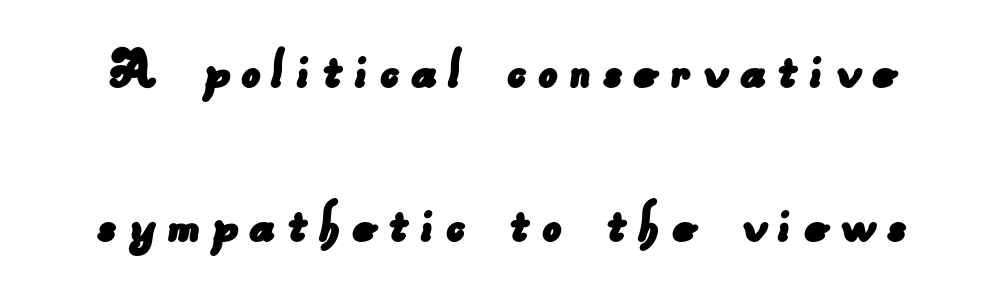
The image shows 62 px sans-serif type; set loose line spacing (2.49x), not underlined; low stroke contrast and a small x-height.
